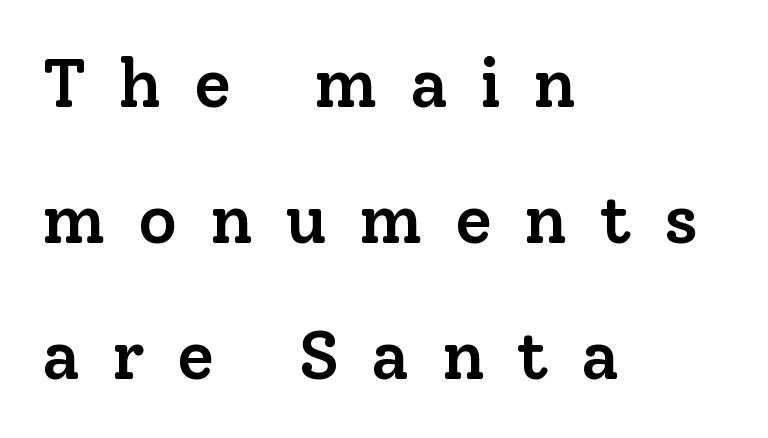
Q: Is the text bold? A: Semi-bold.
Q: Is the text italic (slanted)? A: No, it is upright.
Q: Is the typeface a serif or a sans-serif typeface? A: Serif.
Q: Is the text underlined? A: No.
Q: How is the paragraph aligned? A: Left-aligned.
Q: Is the spacing between letters normal or unusually wide? A: Unusually wide.
Q: Is the spacing between lines tight, normal or loose? A: Loose.
Q: Width (condensed, normal, or wide)? A: Normal.
Q: Stroke contrast? A: Low.
Q: x-height? A: Medium.
Q: Monospaced? A: No.
